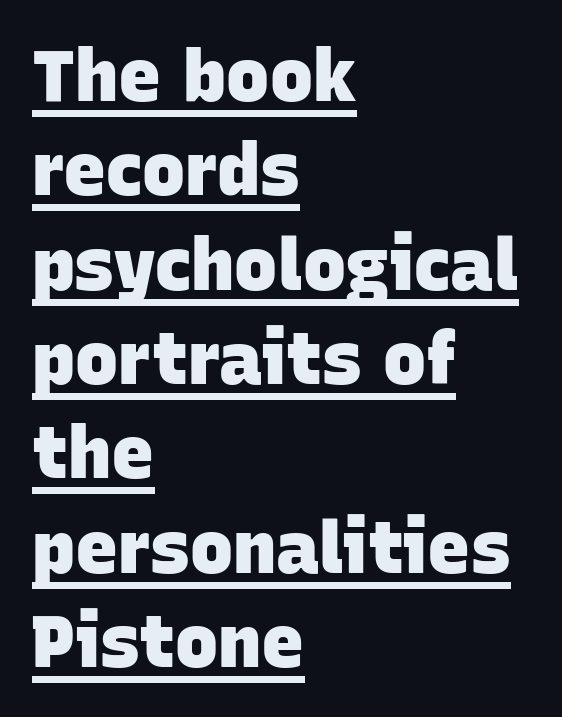
Q: Is the text bold? A: Yes.
Q: Is the typeface a serif or a sans-serif typeface? A: Sans-serif.
Q: Is the text underlined? A: Yes.
Q: How is the paragraph aligned? A: Left-aligned.
Q: Is the spacing between letters normal or unusually wide? A: Normal.
Q: Is the spacing between lines tight, normal or loose? A: Normal.
Q: Width (condensed, normal, or wide)? A: Normal.
Q: Stroke contrast? A: Low.
Q: x-height? A: Large.
Q: Monospaced? A: No.
